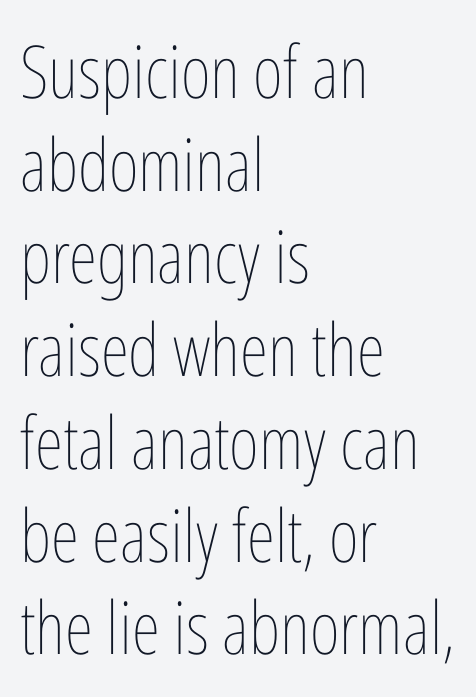
The image shows 73 px thin, condensed type, upright; set left-aligned, normal line spacing (1.27x), normal letter spacing, not underlined; low stroke contrast and a medium x-height.
